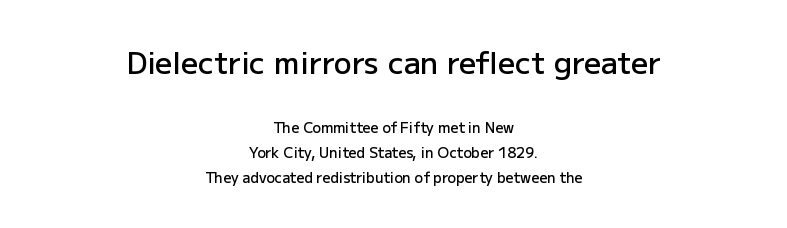
Q: Is the text bold? A: Semi-bold.
Q: Is the text italic (slanted)? A: No, it is upright.
Q: Is the typeface a serif or a sans-serif typeface? A: Sans-serif.
Q: Is the text underlined? A: No.
Q: How is the paragraph aligned? A: Centered.
Q: Is the spacing between letters normal or unusually wide? A: Normal.
Q: Which block of text is set in a larger size, the first (top) or the second (bottom)? A: The first (top) one.
Q: Width (condensed, normal, or wide)? A: Normal.
Q: Stroke contrast? A: Low.
Q: x-height? A: Medium.
Q: Monospaced? A: No.
